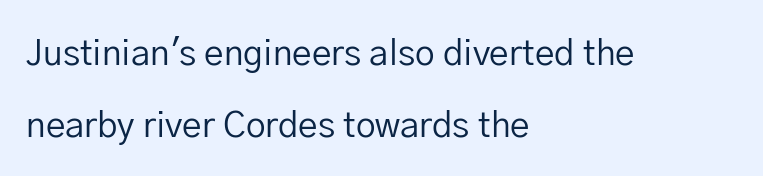
{"serif": "no", "italic": "no", "bold": "no", "weight": "regular", "width": "normal", "stroke_contrast": "low", "x_height": "medium", "monospaced": "no", "underline": "no", "align": "left", "line_spacing": "loose", "line_spacing_ratio": 2.07, "letter_spacing": "normal", "letter_spacing_em": 0.0, "glyph_px": 35}
